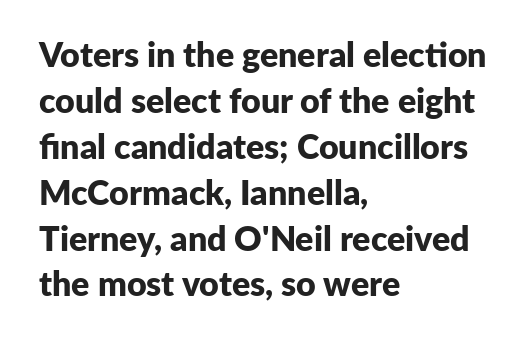
{"serif": "no", "italic": "no", "bold": "yes", "weight": "bold", "width": "normal", "stroke_contrast": "low", "x_height": "medium", "monospaced": "no", "underline": "no", "align": "left", "line_spacing": "normal", "line_spacing_ratio": 1.35, "letter_spacing": "normal", "letter_spacing_em": 0.0, "glyph_px": 34}
